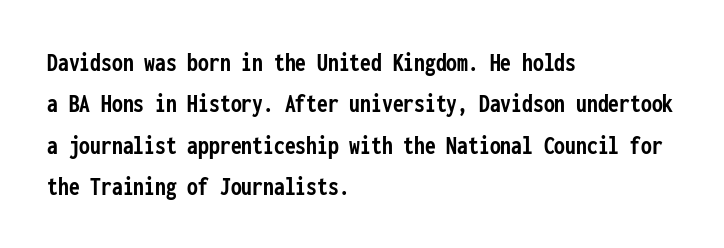
Q: Is the text bold? A: Yes.
Q: Is the text italic (slanted)? A: No, it is upright.
Q: Is the text underlined? A: No.
Q: How is the paragraph aligned? A: Left-aligned.
Q: Is the spacing between letters normal or unusually wide? A: Normal.
Q: Is the spacing between lines tight, normal or loose? A: Normal.
